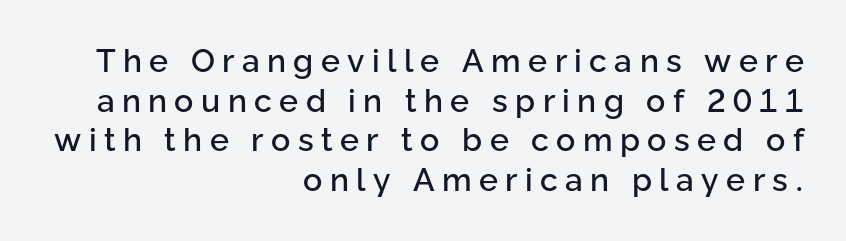
Alignment: flush right. The area under the type is left untouched. In terms of letterspacing, this is a distinctly airy, spread setting. Is this a fixed-width face? No — the glyphs have proportional, varying widths.
